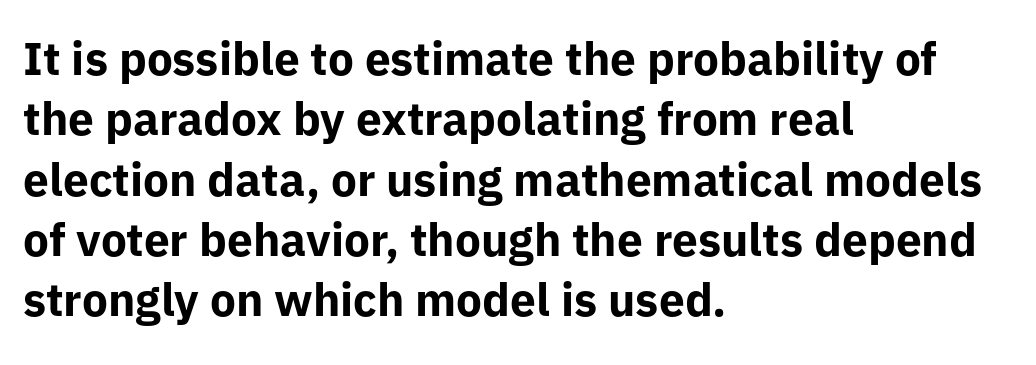
{"serif": "no", "italic": "no", "bold": "yes", "weight": "bold", "width": "normal", "stroke_contrast": "low", "x_height": "medium", "monospaced": "no", "underline": "no", "align": "left", "line_spacing": "normal", "line_spacing_ratio": 1.31, "letter_spacing": "normal", "letter_spacing_em": 0.0, "glyph_px": 46}
